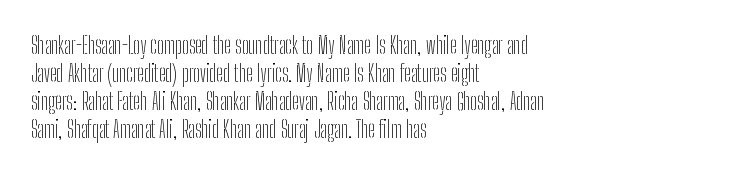
Every stem runs plumb, perpendicular to the baseline. Layout note: lines flush left. Decoration check: the copy has no underline. Short note: letters normally spaced.
